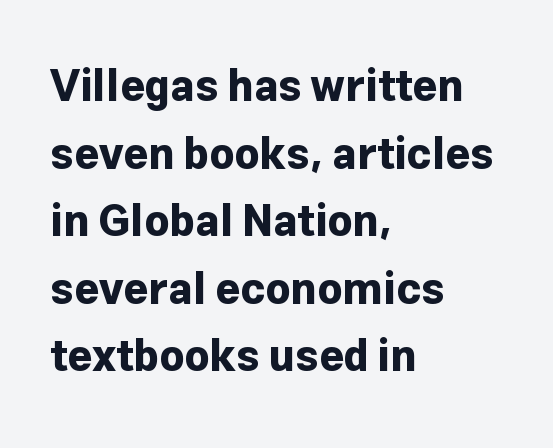
The image shows 43 px bold sans-serif type, upright; set left-aligned, normal line spacing (1.57x), normal letter spacing, not underlined; low stroke contrast and a medium x-height.
